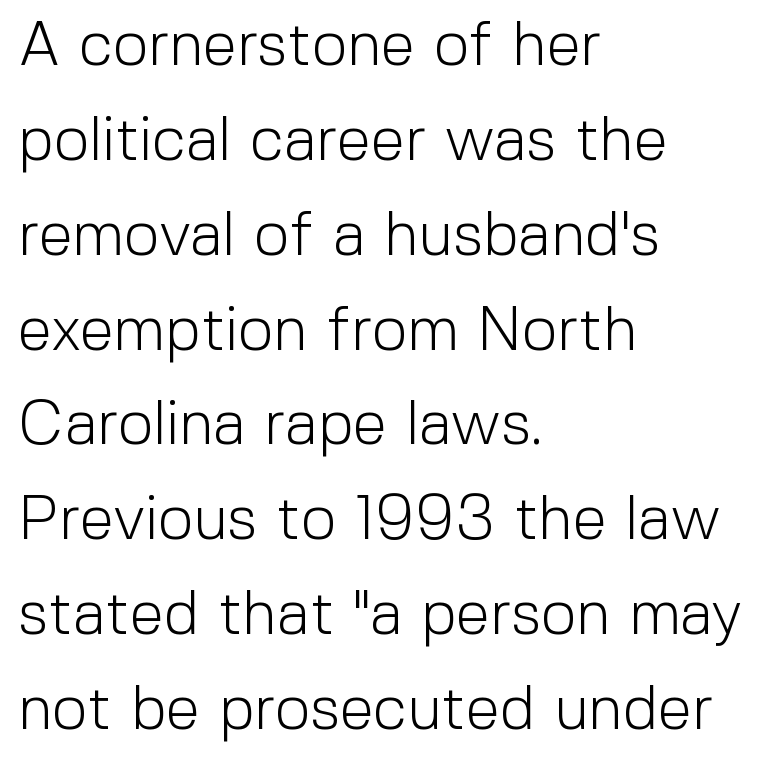
A typesetter would mark this as roman, not italic. Looks like regular typesetting: each glyph gets only the width it needs. Descenders hang freely into open space. Students, observe: this is what conventionally led text looks like.
